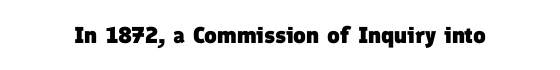
Compared with typical body copy, the letter spacing here is the same. A bare baseline throughout the passage. Chunky letters — that's bold for sure.
